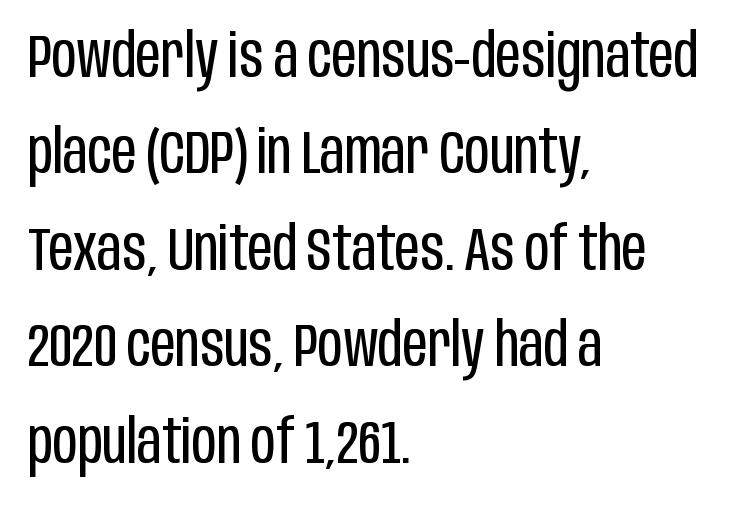
These lines sit exactly where default settings would place them. All the whitespace from short lines collects on the right. You could call the tracking neutral — neither tight nor loose. Italic? Not at all — the glyphs are vertical.
